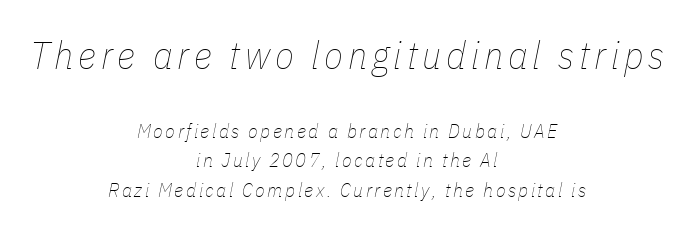
The letters are slanted; this is an italic face. This sample has the flowing, uneven cadence of proportional lettering. Stroke thickness stays within the range of a standard reading face or lighter. This sample is center-justified, so both line endings float freely. Clear beneath every line of the passage.
